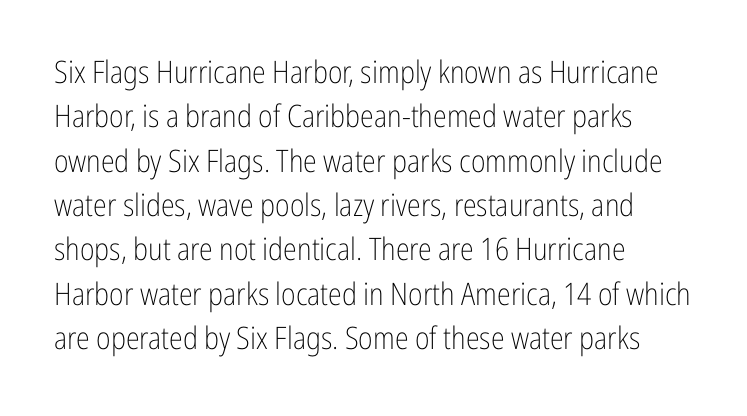
The image shows 31 px light, condensed sans-serif type, upright; set left-aligned, normal line spacing (1.43x), normal letter spacing, not underlined; low stroke contrast and a medium x-height.
